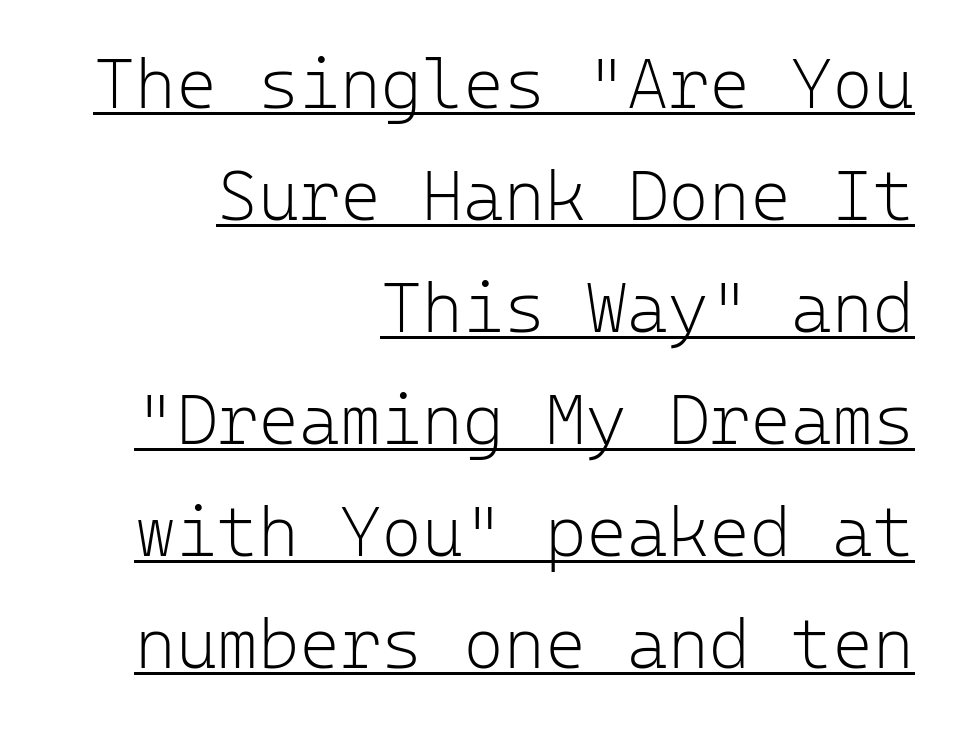
The image shows 70 px light sans-serif type, upright, monospaced; set right-aligned, normal line spacing (1.6x), normal letter spacing, underlined; low stroke contrast and a medium x-height.
